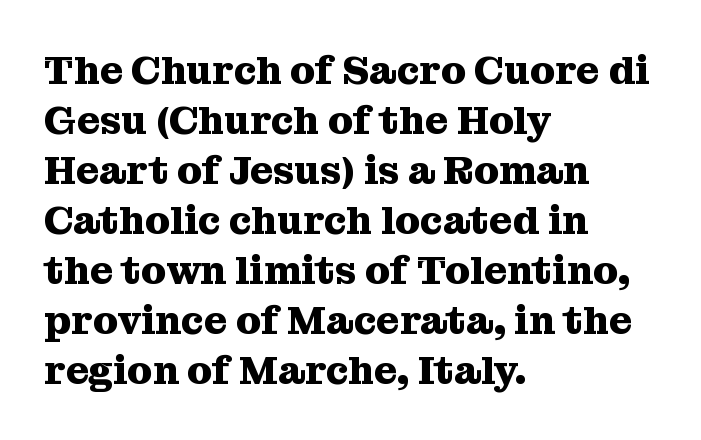
{"serif": "yes", "italic": "no", "bold": "yes", "weight": "heavy", "width": "normal", "stroke_contrast": "medium", "x_height": "medium", "monospaced": "no", "underline": "no", "align": "left", "line_spacing": "normal", "line_spacing_ratio": 1.25, "letter_spacing": "normal", "letter_spacing_em": 0.0, "glyph_px": 40}
